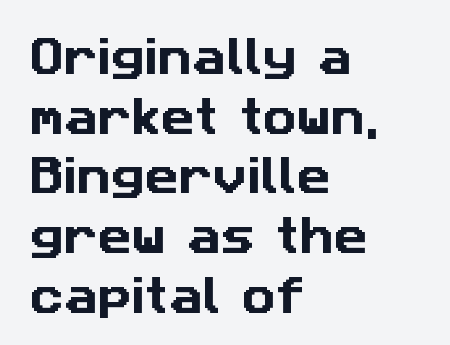
{"serif": "no", "width": "normal", "stroke_contrast": "low", "x_height": "medium", "monospaced": "no", "underline": "no", "align": "left", "line_spacing": "normal", "line_spacing_ratio": 1.42, "letter_spacing": "normal", "letter_spacing_em": 0.0, "glyph_px": 42}
